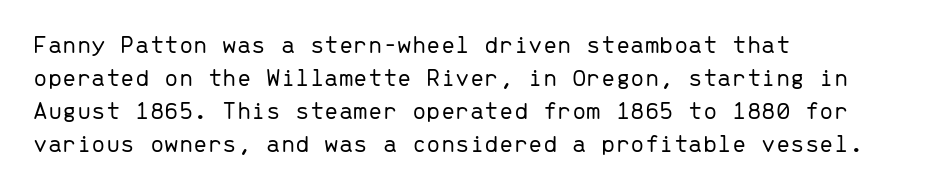
Q: Is the text bold? A: No.
Q: Is the text italic (slanted)? A: No, it is upright.
Q: Is the text underlined? A: No.
Q: How is the paragraph aligned? A: Left-aligned.
Q: Is the spacing between letters normal or unusually wide? A: Normal.
Q: Is the spacing between lines tight, normal or loose? A: Normal.
